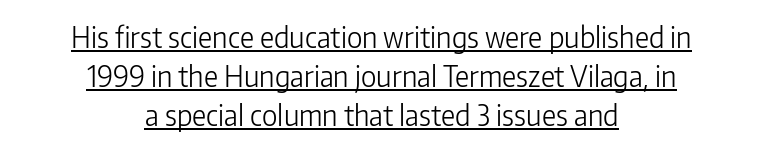
Q: Is the text bold? A: No.
Q: Is the text italic (slanted)? A: No, it is upright.
Q: Is the typeface a serif or a sans-serif typeface? A: Sans-serif.
Q: Is the text underlined? A: Yes.
Q: How is the paragraph aligned? A: Centered.
Q: Is the spacing between letters normal or unusually wide? A: Normal.
Q: Is the spacing between lines tight, normal or loose? A: Normal.
Q: Width (condensed, normal, or wide)? A: Normal.
Q: Stroke contrast? A: Low.
Q: x-height? A: Medium.
Q: Monospaced? A: No.
